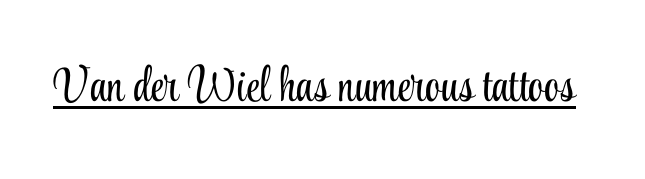
Q: Is the text bold? A: No.
Q: Is the text italic (slanted)? A: Yes.
Q: Is the typeface a serif or a sans-serif typeface? A: Serif.
Q: Is the text underlined? A: Yes.
Q: Is the spacing between letters normal or unusually wide? A: Normal.
Q: Width (condensed, normal, or wide)? A: Condensed.
Q: Stroke contrast? A: Low.
Q: x-height? A: Small.
Q: Monospaced? A: No.
